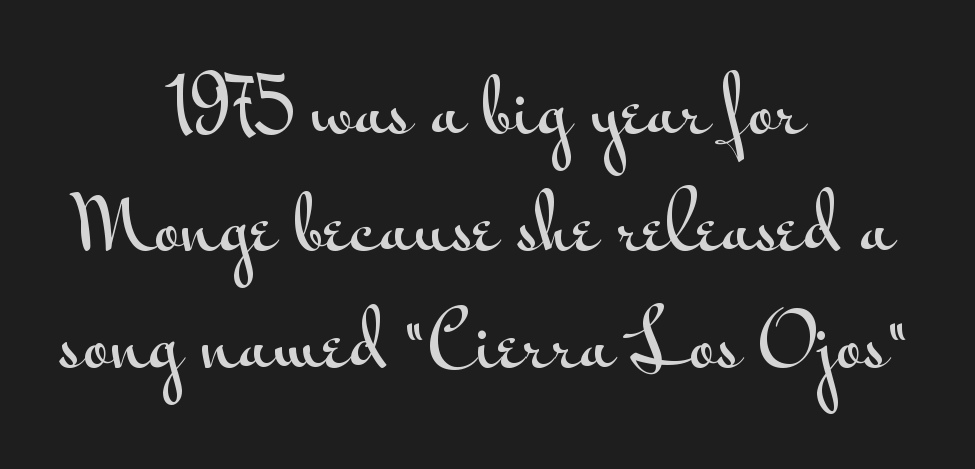
The image shows 75 px wide sans-serif type; set centered, normal line spacing (1.56x), normal letter spacing, not underlined; medium stroke contrast and a small x-height.
